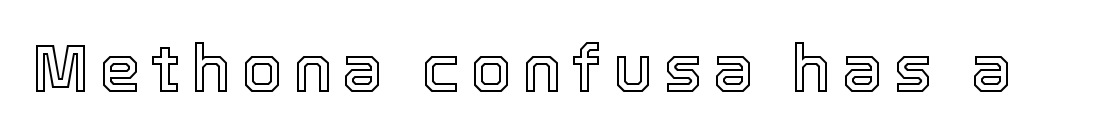
Has an underline been added? It has not. Posture: straight, roman, zero tilt. Varying glyph widths throughout — classic text-font behaviour.
